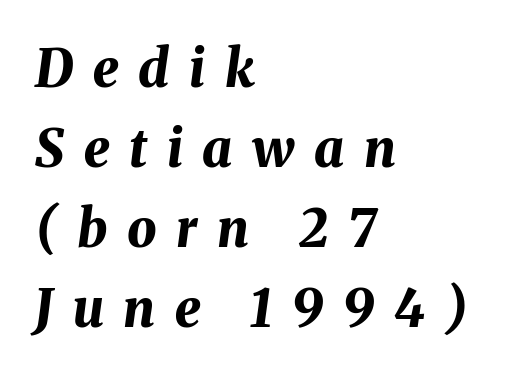
Notice how the stems are inclined rather than vertical — that's the hallmark of italics. Reading down the column, the eye jumps a familiar distance to each next line. Short note: letters widely spaced. The font is running at its bold setting.
